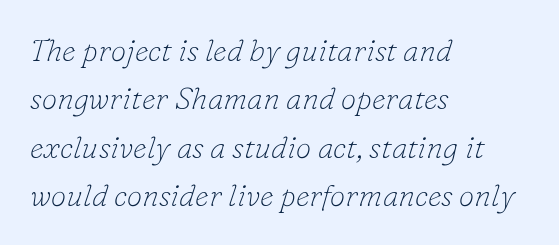
Q: Is the text bold? A: No.
Q: Is the text italic (slanted)? A: Yes, it leans right by about 16 degrees.
Q: Is the typeface a serif or a sans-serif typeface? A: Serif.
Q: Is the text underlined? A: No.
Q: How is the paragraph aligned? A: Left-aligned.
Q: Is the spacing between letters normal or unusually wide? A: Normal.
Q: Is the spacing between lines tight, normal or loose? A: Normal.
Q: Width (condensed, normal, or wide)? A: Normal.
Q: Stroke contrast? A: Low.
Q: x-height? A: Small.
Q: Monospaced? A: No.
